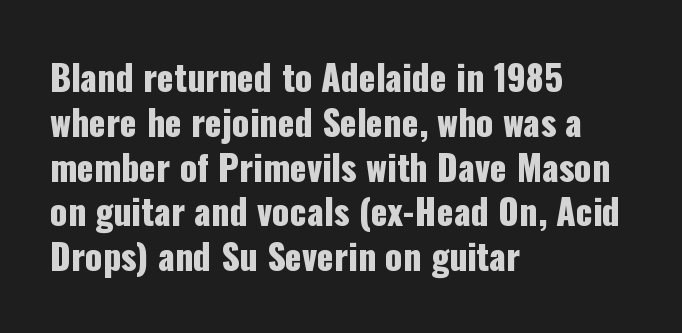
Check under the words: just untouched page. The letters carry no serifs — their stems end cleanly without finishing strokes. A student would call this left alignment; a typographer would say flush left, rag right. Does the lettering tilt? It doesn't — this is upright. Nobody touched the tracking dial on this one. The letters advance in unequal steps, a hallmark of proportional type.
